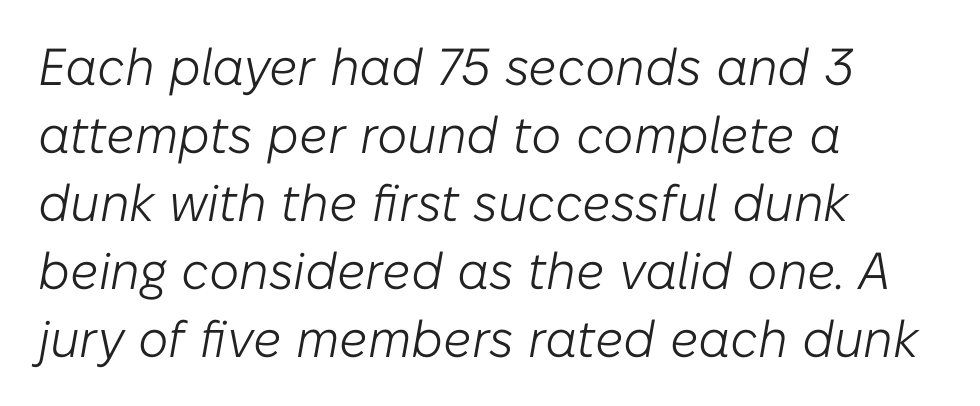
{"italic": "yes", "lean": "right", "slant_degrees": 10, "bold": "no", "weight": "light", "width": "normal", "stroke_contrast": "low", "x_height": "medium", "monospaced": "no", "underline": "no", "align": "left", "line_spacing": "normal", "line_spacing_ratio": 1.31, "letter_spacing": "normal", "letter_spacing_em": 0.0, "glyph_px": 52}
